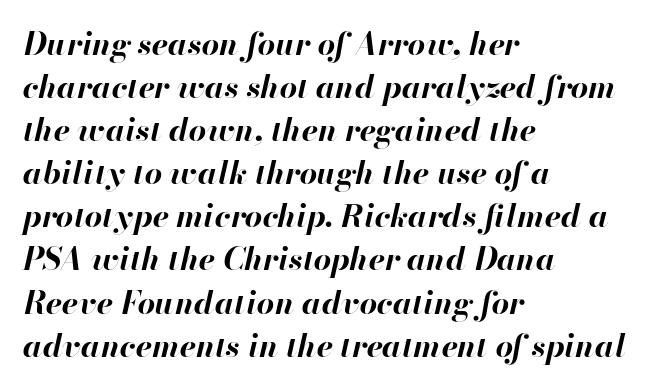
{"italic": "yes", "lean": "right", "slant_degrees": 13, "bold": "yes", "weight": "bold", "width": "normal", "stroke_contrast": "high", "x_height": "small", "monospaced": "no", "underline": "no", "align": "left", "line_spacing": "normal", "line_spacing_ratio": 1.39, "letter_spacing": "normal", "letter_spacing_em": 0.0, "glyph_px": 31}
